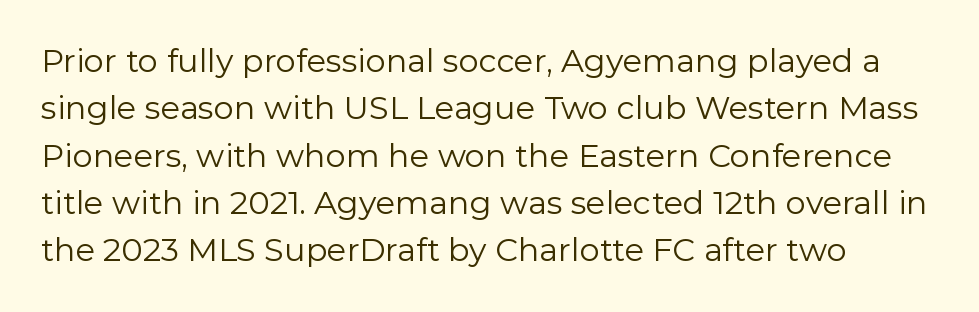
{"serif": "no", "italic": "no", "bold": "no", "weight": "regular", "width": "normal", "stroke_contrast": "low", "x_height": "medium", "monospaced": "no", "underline": "no", "align": "left", "line_spacing": "normal", "line_spacing_ratio": 1.48, "letter_spacing": "normal", "letter_spacing_em": 0.0, "glyph_px": 32}
